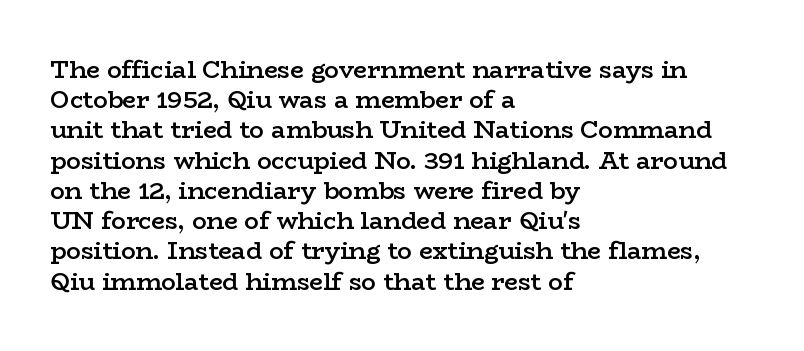
These lines are set flush left with a ragged right edge. Reading down the column, the eye jumps a familiar distance to each next line. The face used here is a semibold: visibly heavier than regular, lighter than bold. The specimen omits any rule beneath the text block's lines. Spacing between characters is what you'd get straight out of the box.
